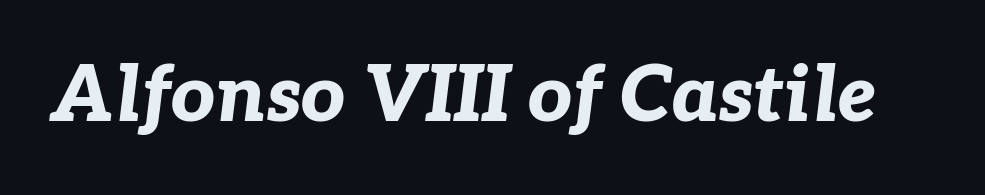
The image shows 77 px bold type, italic (leaning right); set normal letter spacing, not underlined; low stroke contrast and a medium x-height.
